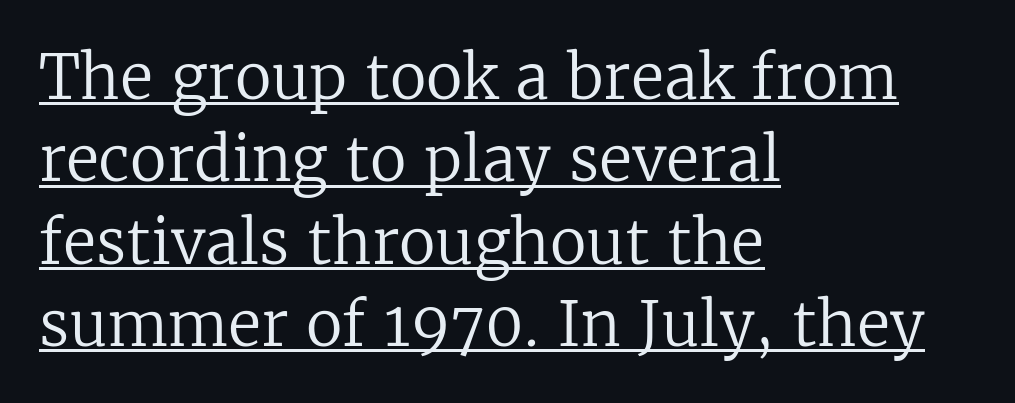
{"serif": "yes", "italic": "no", "bold": "no", "weight": "regular", "width": "normal", "stroke_contrast": "low", "x_height": "medium", "monospaced": "no", "underline": "yes", "align": "left", "line_spacing": "normal", "line_spacing_ratio": 1.35, "letter_spacing": "normal", "letter_spacing_em": 0.0, "glyph_px": 61}
